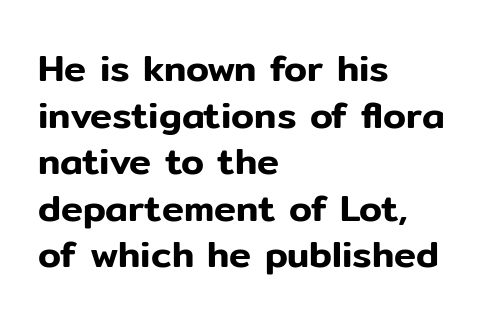
Q: Is the text italic (slanted)? A: No, it is upright.
Q: Is the typeface a serif or a sans-serif typeface? A: Sans-serif.
Q: Is the text underlined? A: No.
Q: How is the paragraph aligned? A: Left-aligned.
Q: Is the spacing between letters normal or unusually wide? A: Normal.
Q: Is the spacing between lines tight, normal or loose? A: Normal.
Q: Width (condensed, normal, or wide)? A: Normal.
Q: Stroke contrast? A: Low.
Q: x-height? A: Medium.
Q: Monospaced? A: No.
